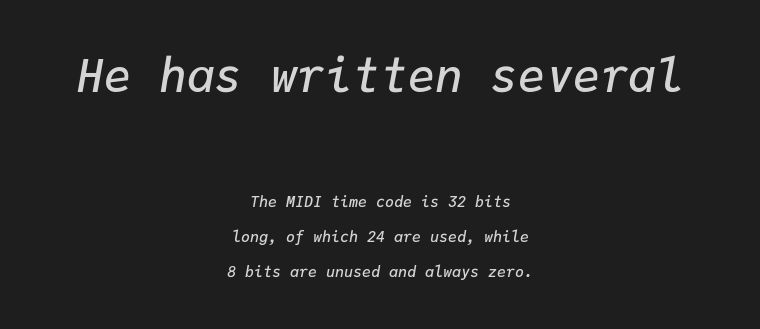
The image shows 46 px semibold type, italic (leaning right), monospaced; set centered, loose line spacing (2.33x), normal letter spacing, not underlined; the first (top) block is 3.07x larger; low stroke contrast and a medium x-height.
